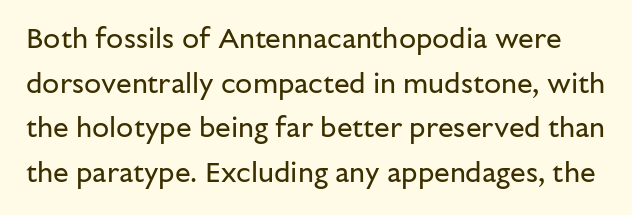
The image shows 28 px regular-weight sans-serif type, upright; set normal line spacing (1.59x), normal letter spacing, not underlined; low stroke contrast and a medium x-height.
